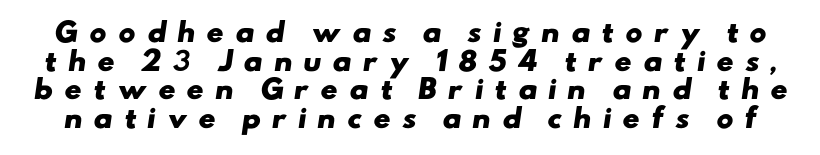
{"bold": "yes", "underline": "no", "line_spacing": "tight", "line_spacing_ratio": 1.1, "letter_spacing": "wide", "letter_spacing_em": 0.41, "glyph_px": 26}
